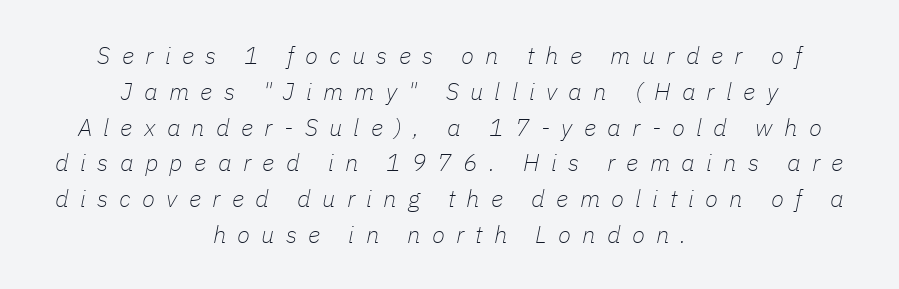
The foot of each line stays bare and open. Rows of type keep a routine distance in the vertical direction. Compared with typical body copy, the letter spacing here is much looser. The weight would be labelled regular, book, light, or lighter still. These lines are centered, leaving both edges ragged.
